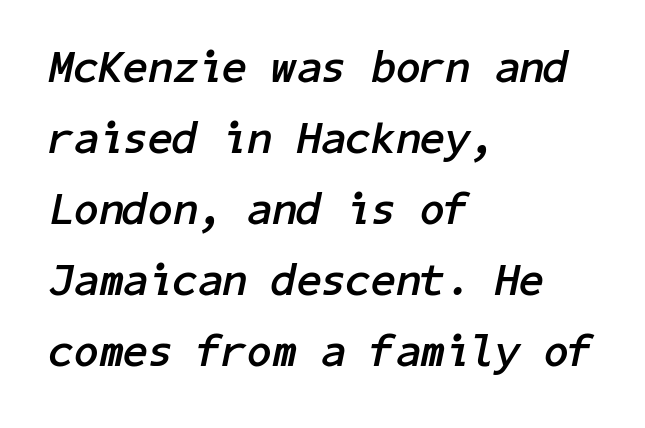
The image shows 45 px semibold type, italic (leaning right); set left-aligned, normal line spacing (1.58x), normal letter spacing, not underlined; low stroke contrast and a medium x-height.
